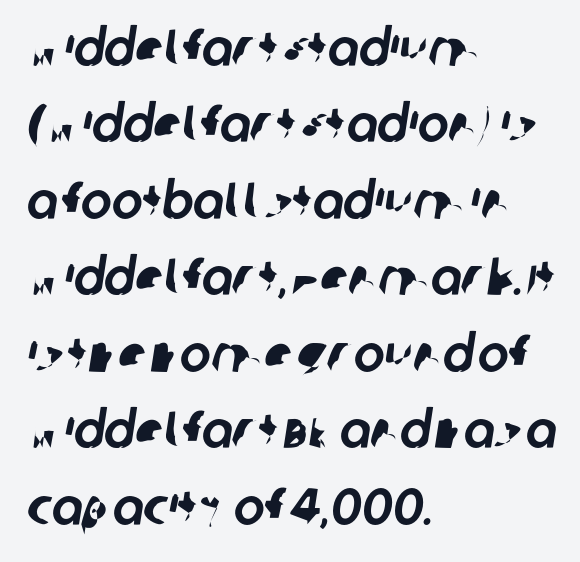
Q: Is the typeface a serif or a sans-serif typeface? A: Sans-serif.
Q: Is the text underlined? A: No.
Q: How is the paragraph aligned? A: Left-aligned.
Q: Is the spacing between letters normal or unusually wide? A: Normal.
Q: Is the spacing between lines tight, normal or loose? A: Normal.
Q: Width (condensed, normal, or wide)? A: Normal.
Q: Stroke contrast? A: Low.
Q: x-height? A: Large.
Q: Monospaced? A: No.
